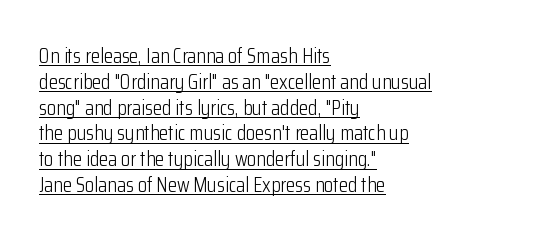
Q: Is the text bold? A: No.
Q: Is the text italic (slanted)? A: No, it is upright.
Q: Is the text underlined? A: Yes.
Q: How is the paragraph aligned? A: Left-aligned.
Q: Is the spacing between letters normal or unusually wide? A: Normal.
